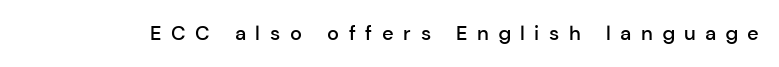
Caption: semibold face, moderately heavy strokes. The horizontal fit of the characters is loose and conspicuously gappy. Rendered with straight, roman letterforms. The string is rendered with underlining switched off.
